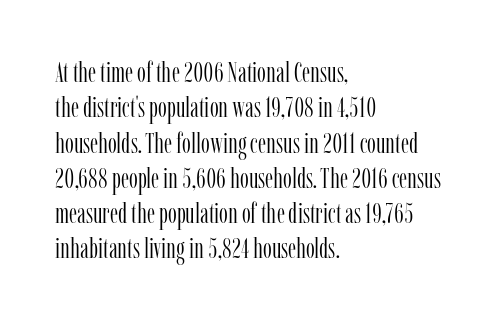
Q: Is the text bold? A: No.
Q: Is the text italic (slanted)? A: No, it is upright.
Q: Is the typeface a serif or a sans-serif typeface? A: Serif.
Q: Is the text underlined? A: No.
Q: How is the paragraph aligned? A: Left-aligned.
Q: Is the spacing between letters normal or unusually wide? A: Normal.
Q: Is the spacing between lines tight, normal or loose? A: Normal.
Q: Width (condensed, normal, or wide)? A: Condensed.
Q: Stroke contrast? A: Low.
Q: x-height? A: Medium.
Q: Monospaced? A: No.
